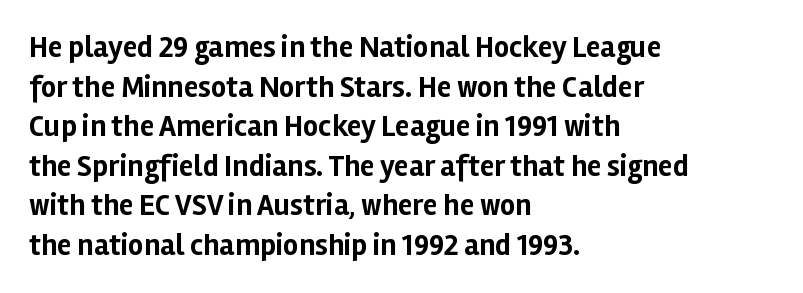
{"serif": "no", "italic": "no", "bold": "yes", "weight": "bold", "width": "normal", "stroke_contrast": "low", "x_height": "medium", "monospaced": "no", "underline": "no", "align": "left", "line_spacing": "normal", "line_spacing_ratio": 1.32, "letter_spacing": "normal", "letter_spacing_em": 0.0, "glyph_px": 30}
